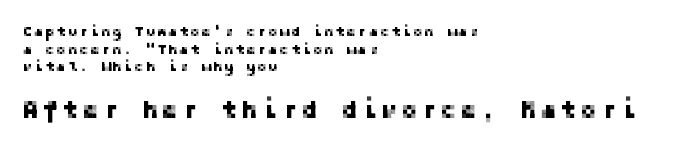
{"italic": "no", "underline": "no", "align": "left", "line_spacing": "normal", "line_spacing_ratio": 1.26, "larger_block": "second", "size_ratio": 1.79, "glyph_px": 25}
